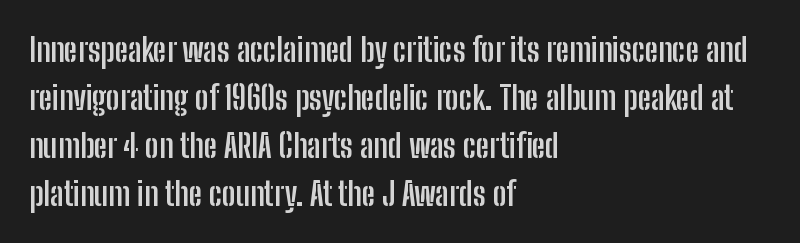
Q: Is the text bold? A: Yes.
Q: Is the text italic (slanted)? A: No, it is upright.
Q: Is the typeface a serif or a sans-serif typeface? A: Sans-serif.
Q: Is the text underlined? A: No.
Q: How is the paragraph aligned? A: Left-aligned.
Q: Is the spacing between letters normal or unusually wide? A: Normal.
Q: Is the spacing between lines tight, normal or loose? A: Normal.
Q: Width (condensed, normal, or wide)? A: Condensed.
Q: Stroke contrast? A: Low.
Q: x-height? A: Medium.
Q: Monospaced? A: No.
